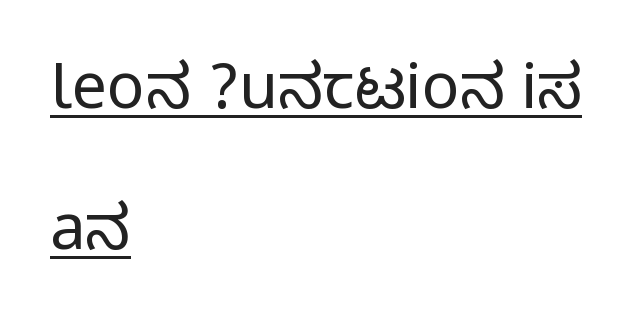
Q: Is the text italic (slanted)? A: No, it is upright.
Q: Is the typeface a serif or a sans-serif typeface? A: Sans-serif.
Q: Is the text underlined? A: Yes.
Q: How is the paragraph aligned? A: Left-aligned.
Q: Is the spacing between letters normal or unusually wide? A: Normal.
Q: Is the spacing between lines tight, normal or loose? A: Loose.
Q: Width (condensed, normal, or wide)? A: Condensed.
Q: Stroke contrast? A: Medium.
Q: Monospaced? A: No.
